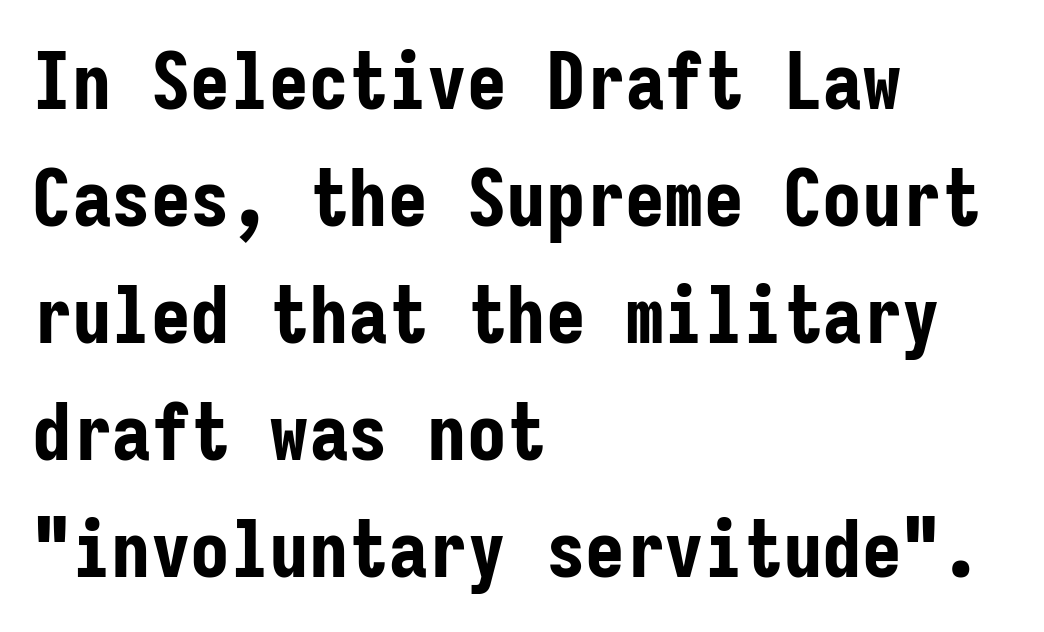
The image shows 79 px bold, condensed sans-serif type, upright, monospaced; set left-aligned, normal line spacing (1.48x), normal letter spacing, not underlined; low stroke contrast and a medium x-height.
